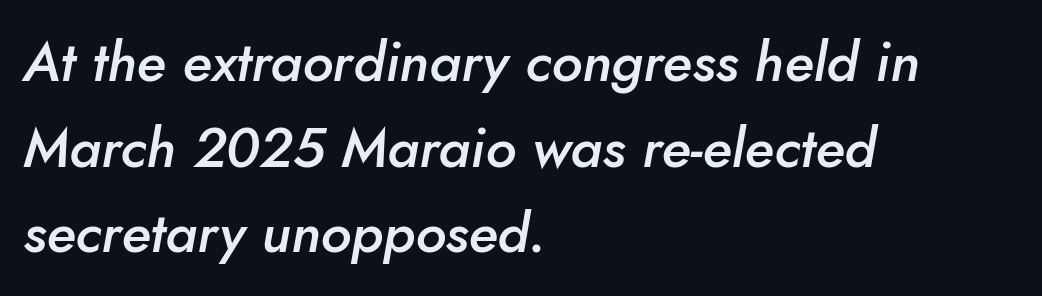
{"italic": "yes", "lean": "right", "slant_degrees": 10, "bold": "semi", "weight": "semibold", "width": "normal", "stroke_contrast": "low", "x_height": "small", "monospaced": "no", "underline": "no", "align": "left", "line_spacing": "normal", "line_spacing_ratio": 1.53, "letter_spacing": "normal", "letter_spacing_em": 0.0, "glyph_px": 56}
